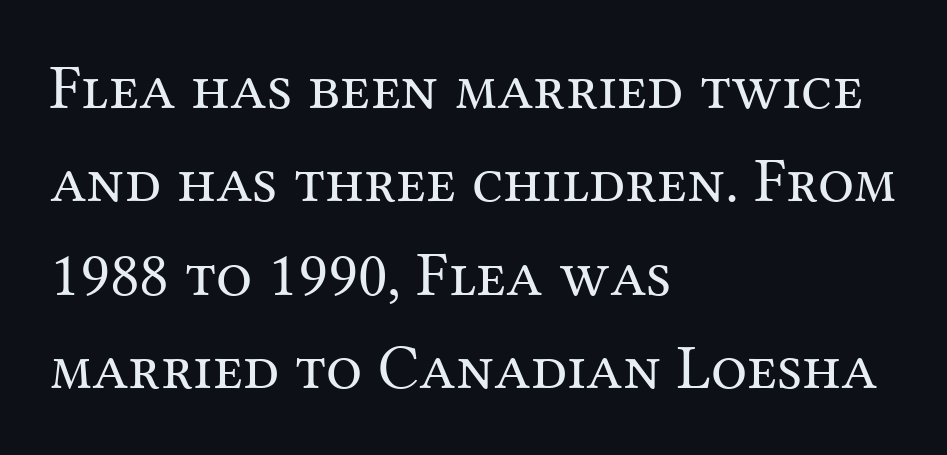
{"serif": "yes", "italic": "no", "bold": "no", "weight": "regular", "width": "normal", "stroke_contrast": "medium", "x_height": "medium", "monospaced": "no", "underline": "no", "align": "left", "line_spacing": "normal", "line_spacing_ratio": 1.46, "letter_spacing": "normal", "letter_spacing_em": 0.0, "glyph_px": 64}
